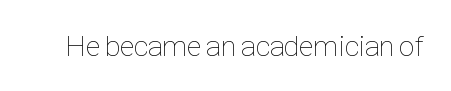
{"italic": "no", "bold": "no", "weight": "thin", "width": "condensed", "stroke_contrast": "low", "x_height": "medium", "monospaced": "no", "underline": "no", "letter_spacing": "normal", "letter_spacing_em": 0.0, "glyph_px": 29}
